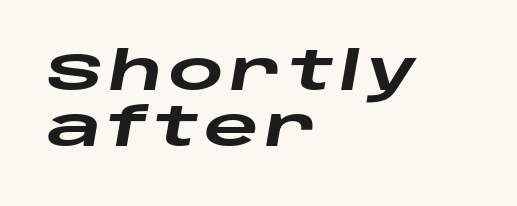
Q: Is the text bold? A: Yes.
Q: Is the text italic (slanted)? A: Yes, it leans right by about 10 degrees.
Q: Is the text underlined? A: No.
Q: How is the paragraph aligned? A: Left-aligned.
Q: Is the spacing between lines tight, normal or loose? A: Tight.
Q: Width (condensed, normal, or wide)? A: Wide.
Q: Stroke contrast? A: Low.
Q: x-height? A: Large.
Q: Monospaced? A: No.
